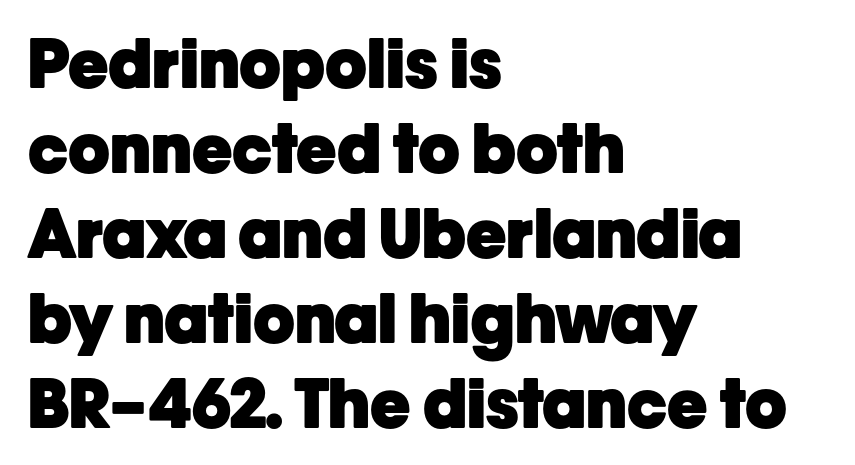
The paragraph shown leans on its left margin. The letters are bold, with thick, heavy strokes. A clean baseline with only descenders dipping below it. Type style note: lacks serifs.
